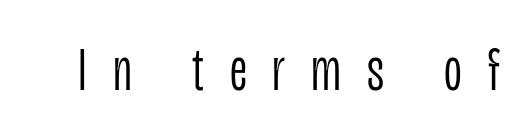
A typesetter would call this proportional, since set widths differ per character. Plain, unruled lines of type. I'd call this a sans setting — the letters go barefoot. Students, note that the glyphs here are deliberately spaced far apart. The font sits on the lighter half of the weight spectrum, regular included. When letters stand straight like this, we call the style roman or upright.
